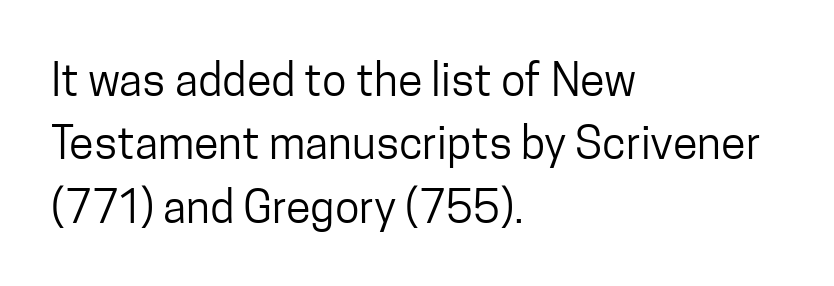
Q: Is the text bold? A: No.
Q: Is the text italic (slanted)? A: No, it is upright.
Q: Is the typeface a serif or a sans-serif typeface? A: Sans-serif.
Q: Is the text underlined? A: No.
Q: How is the paragraph aligned? A: Left-aligned.
Q: Is the spacing between letters normal or unusually wide? A: Normal.
Q: Is the spacing between lines tight, normal or loose? A: Normal.
Q: Width (condensed, normal, or wide)? A: Condensed.
Q: Stroke contrast? A: Low.
Q: x-height? A: Medium.
Q: Monospaced? A: No.
